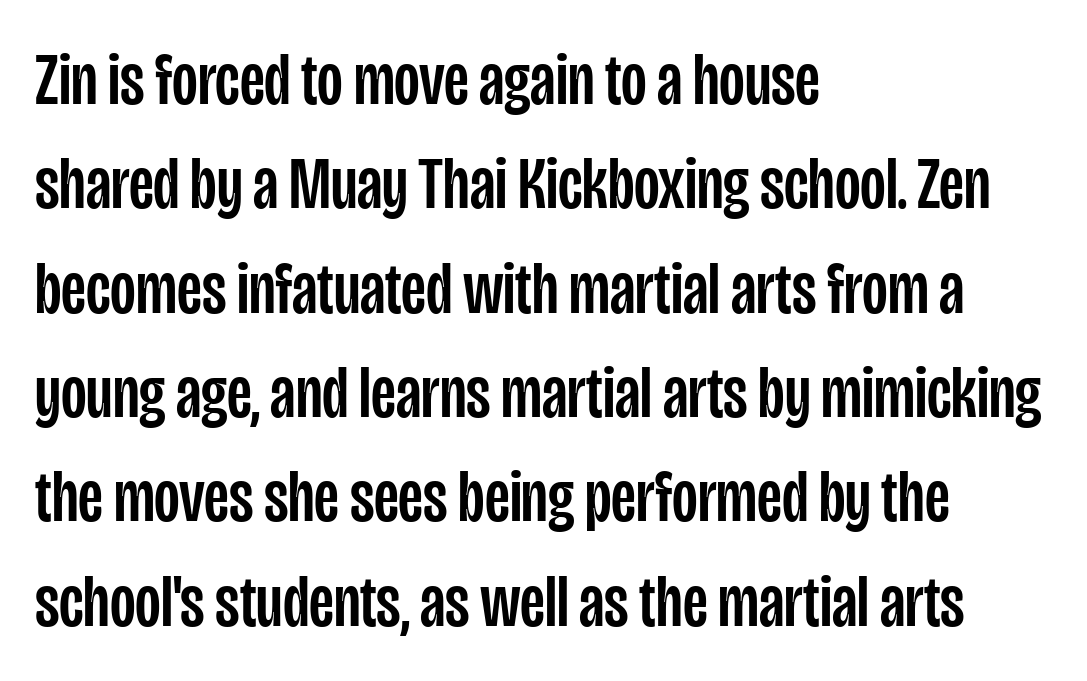
The image shows 74 px condensed sans-serif type, upright; set left-aligned, normal line spacing (1.41x), normal letter spacing, not underlined; low stroke contrast and a large x-height.
